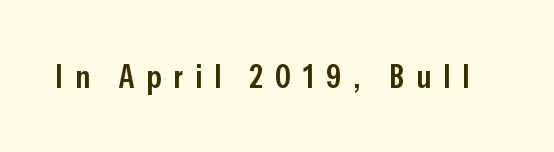
This sample uses a sans-serif face. These lines have a slow, spaced-out rhythm from letter to letter. Varying glyph widths throughout — classic text-font behaviour. Rule under the text: the space is simply empty. These lines carry some extra weight — a demibold, not a full bold.
